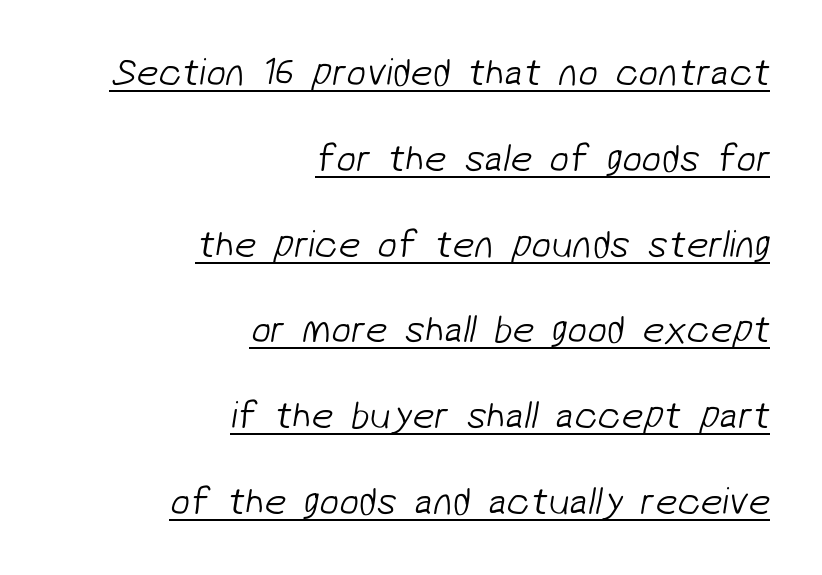
{"serif": "no", "bold": "no", "weight": "light", "width": "normal", "stroke_contrast": "low", "x_height": "medium", "monospaced": "no", "underline": "yes", "align": "right", "line_spacing": "loose", "line_spacing_ratio": 2.2, "letter_spacing": "normal", "letter_spacing_em": 0.0, "glyph_px": 39}
